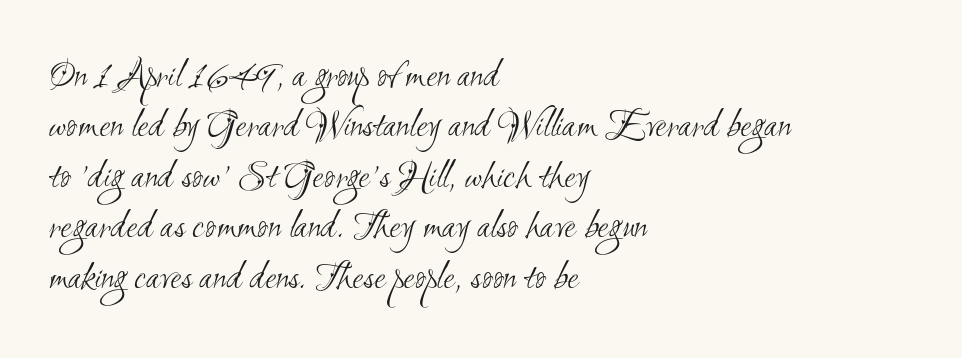
Q: Is the text bold? A: No.
Q: Is the typeface a serif or a sans-serif typeface? A: Sans-serif.
Q: Is the text underlined? A: No.
Q: How is the paragraph aligned? A: Left-aligned.
Q: Is the spacing between letters normal or unusually wide? A: Normal.
Q: Width (condensed, normal, or wide)? A: Condensed.
Q: Stroke contrast? A: Medium.
Q: x-height? A: Small.
Q: Monospaced? A: No.
